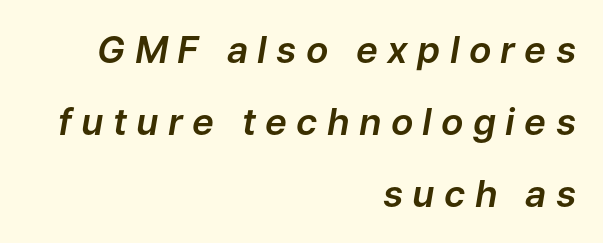
Q: Is the text italic (slanted)? A: Yes, it leans right by about 9 degrees.
Q: Is the text underlined? A: No.
Q: How is the paragraph aligned? A: Right-aligned.
Q: Is the spacing between letters normal or unusually wide? A: Unusually wide.
Q: Is the spacing between lines tight, normal or loose? A: Loose.
Q: Width (condensed, normal, or wide)? A: Normal.
Q: Stroke contrast? A: Low.
Q: x-height? A: Medium.
Q: Monospaced? A: No.
